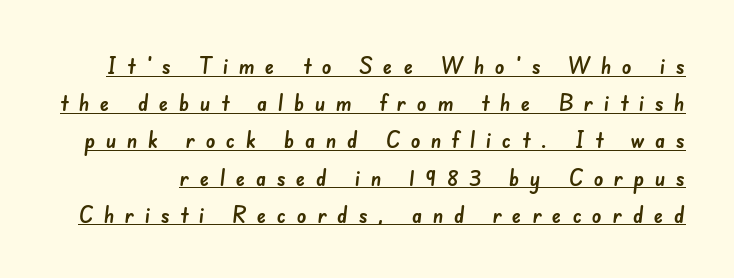
The image shows 24 px text type; set normal line spacing (1.55x), unusually wide letter spacing (+0.43 em), underlined.
